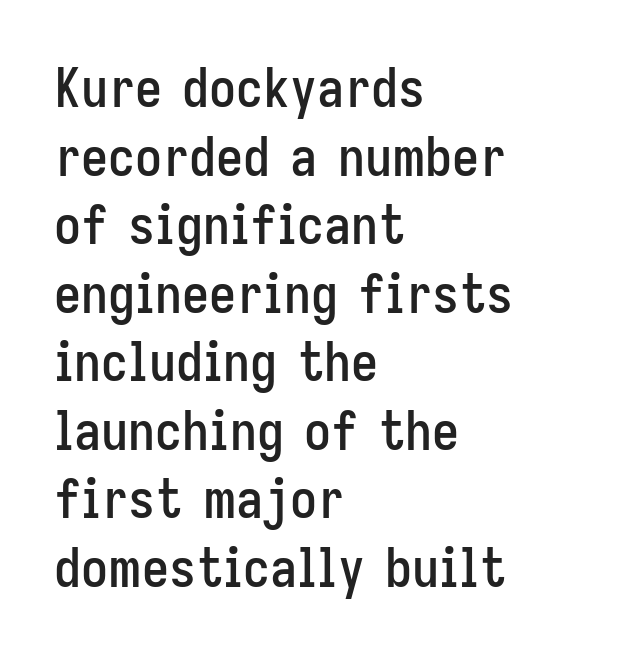
The image shows 54 px condensed sans-serif type, upright; set left-aligned, normal line spacing (1.27x), normal letter spacing, not underlined; low stroke contrast and a medium x-height.
